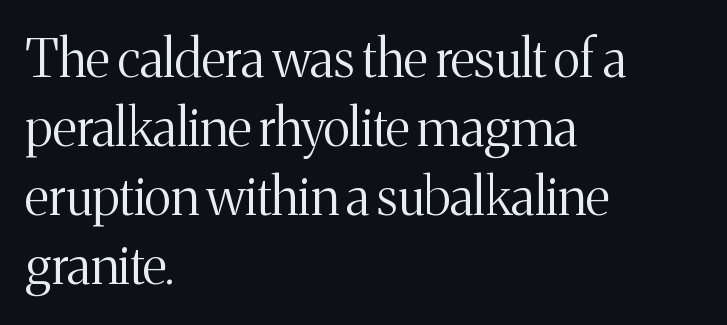
The image shows 52 px light serif type, upright; set left-aligned, normal line spacing (1.33x), normal letter spacing, not underlined; medium stroke contrast and a medium x-height.
